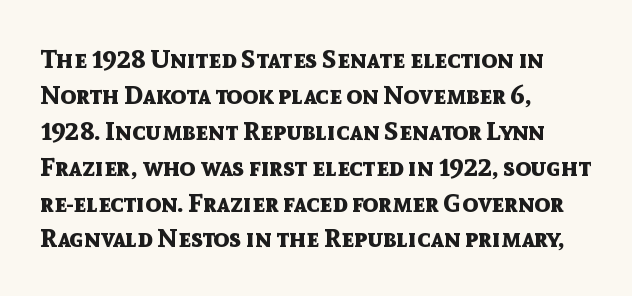
Weight: bold. Inter-character spacing is left at the font's built-in metrics. Check the space under the baseline: it is left empty. These lines sit exactly where default settings would place them. Compared with a centered layout, this one pins lines to the left instead.
